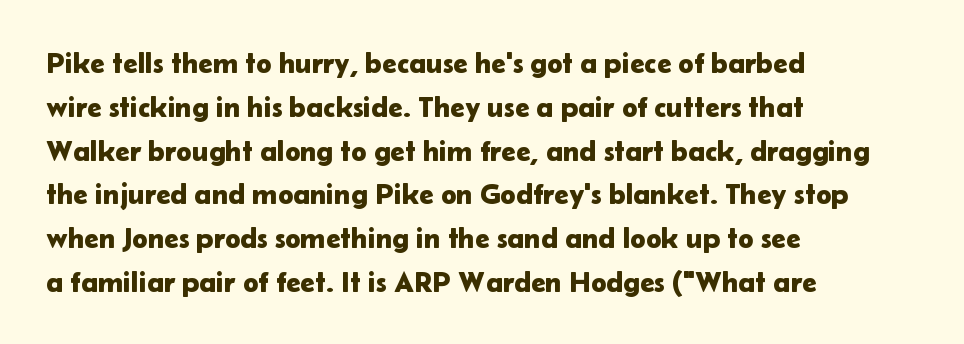
The image shows 29 px sans-serif type, upright; set left-aligned, normal line spacing (1.51x), normal letter spacing, not underlined; low stroke contrast and a medium x-height.
